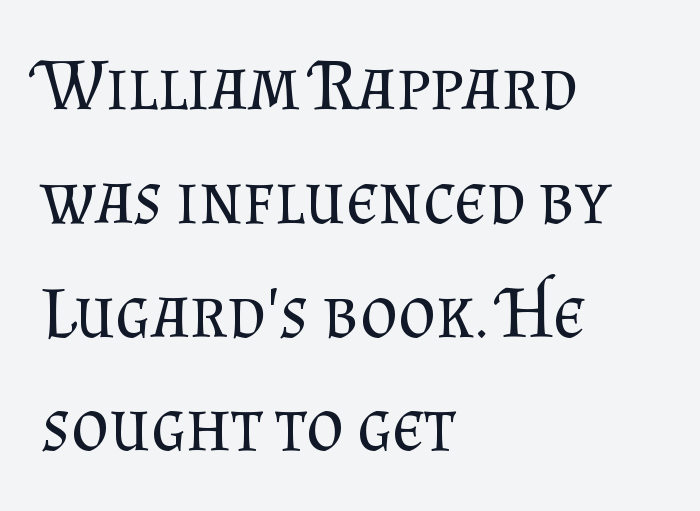
The image shows 72 px regular-weight serif type, upright; set left-aligned, normal line spacing (1.58x), normal letter spacing, not underlined; medium stroke contrast and a small x-height.
